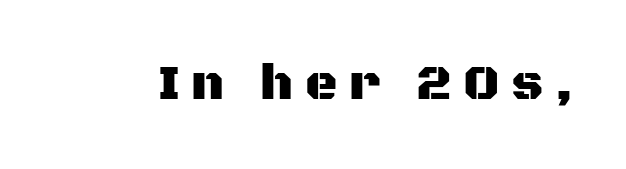
A typesetter would mark this as roman, not italic. The passage shown has open, widely tracked lettering throughout. This rendering features lettering with no underline. This sample uses a sans-serif face. A typesetter would call this proportional, since set widths differ per character.
